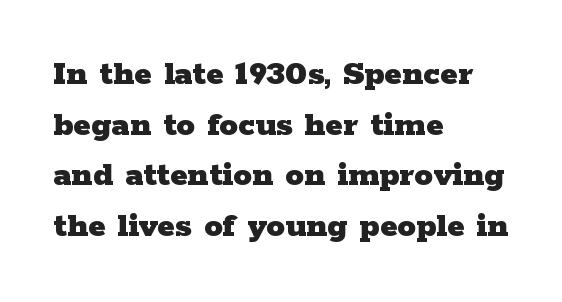
Q: Is the text bold? A: Yes.
Q: Is the text italic (slanted)? A: No, it is upright.
Q: Is the typeface a serif or a sans-serif typeface? A: Serif.
Q: Is the text underlined? A: No.
Q: How is the paragraph aligned? A: Left-aligned.
Q: Is the spacing between letters normal or unusually wide? A: Normal.
Q: Is the spacing between lines tight, normal or loose? A: Normal.
Q: Width (condensed, normal, or wide)? A: Wide.
Q: Stroke contrast? A: Low.
Q: x-height? A: Medium.
Q: Monospaced? A: No.
